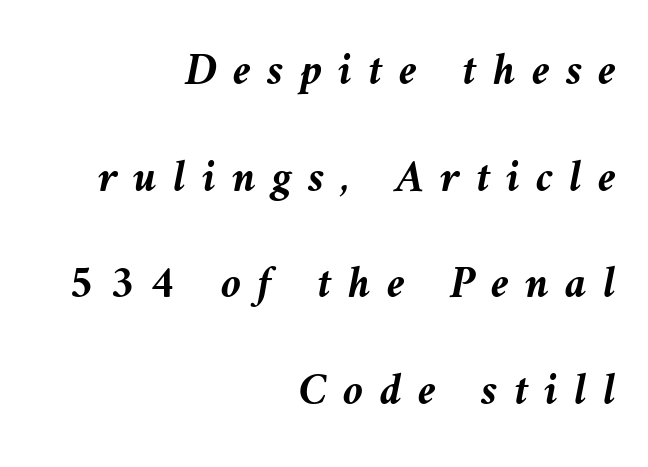
Q: Is the text bold? A: Yes.
Q: Is the text italic (slanted)? A: Yes, it leans left by about 9 degrees.
Q: Is the text underlined? A: No.
Q: How is the paragraph aligned? A: Right-aligned.
Q: Is the spacing between letters normal or unusually wide? A: Unusually wide.
Q: Is the spacing between lines tight, normal or loose? A: Loose.
Q: Width (condensed, normal, or wide)? A: Normal.
Q: Stroke contrast? A: Medium.
Q: x-height? A: Medium.
Q: Monospaced? A: No.
